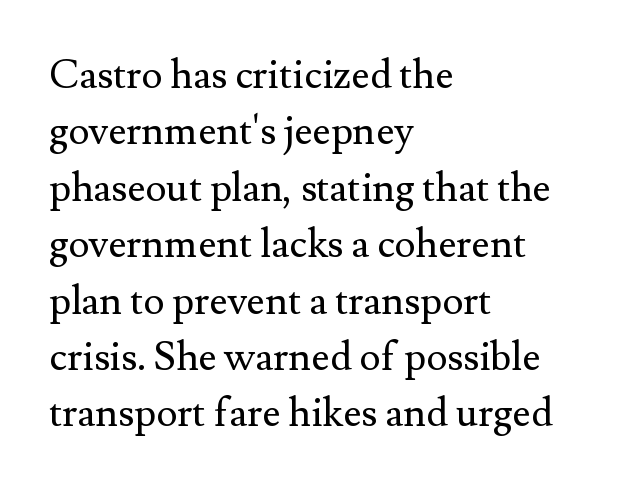
The image shows 40 px regular-weight serif type, upright; set left-aligned, normal line spacing (1.41x), normal letter spacing, not underlined; medium stroke contrast and a small x-height.
